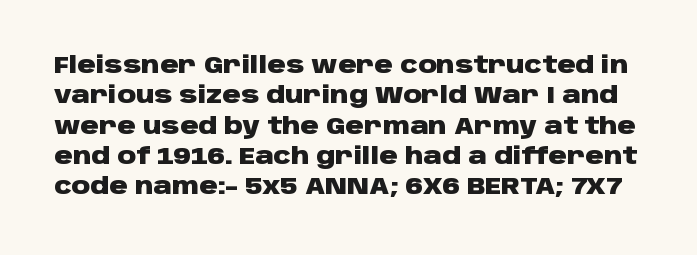
Q: Is the text bold? A: Yes.
Q: Is the text italic (slanted)? A: No, it is upright.
Q: Is the text underlined? A: No.
Q: Is the spacing between letters normal or unusually wide? A: Normal.
Q: Is the spacing between lines tight, normal or loose? A: Normal.
